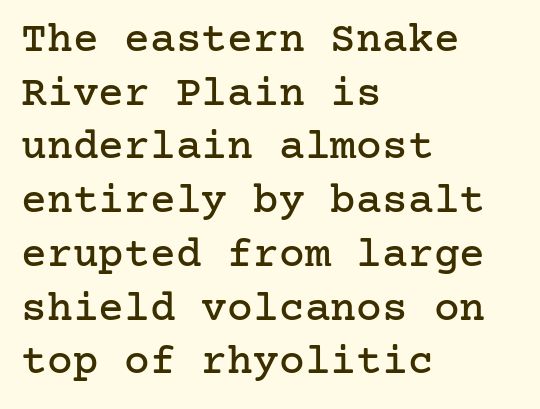
Words appear dense and cohesive because spacing is normal. The passage shown is not underscored anywhere. Letterform terminals end in serifs throughout the passage. Quick note: interline space is typical.
